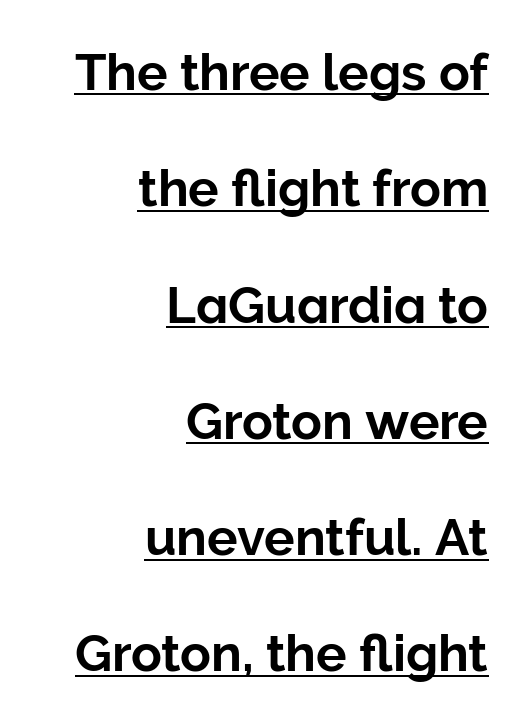
Q: Is the text italic (slanted)? A: No, it is upright.
Q: Is the typeface a serif or a sans-serif typeface? A: Sans-serif.
Q: Is the text underlined? A: Yes.
Q: How is the paragraph aligned? A: Right-aligned.
Q: Is the spacing between letters normal or unusually wide? A: Normal.
Q: Is the spacing between lines tight, normal or loose? A: Loose.
Q: Width (condensed, normal, or wide)? A: Normal.
Q: Stroke contrast? A: Low.
Q: x-height? A: Medium.
Q: Monospaced? A: No.
